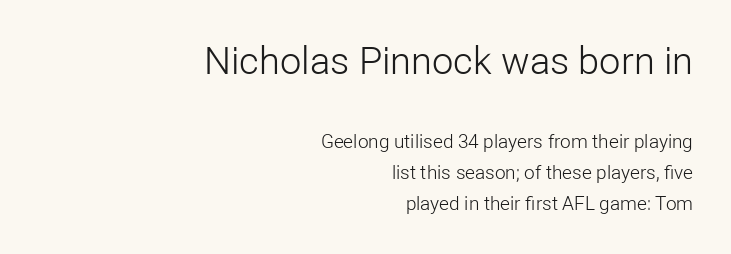
Each letter keeps its own natural width here, so spacing adapts to shape. This is roman type, the default non-slanted kind. Which chunk is bigger? The first one — the top block dwarfs the bottom. The ragged edge is on the left, which tells us the setting is flush right.
